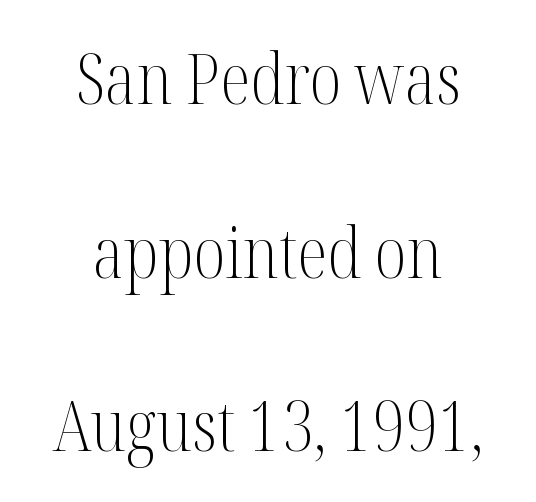
{"serif": "yes", "italic": "no", "bold": "no", "weight": "light", "width": "condensed", "stroke_contrast": "medium", "x_height": "medium", "monospaced": "no", "underline": "no", "align": "center", "line_spacing": "loose", "line_spacing_ratio": 2.48, "letter_spacing": "normal", "letter_spacing_em": 0.0, "glyph_px": 70}
